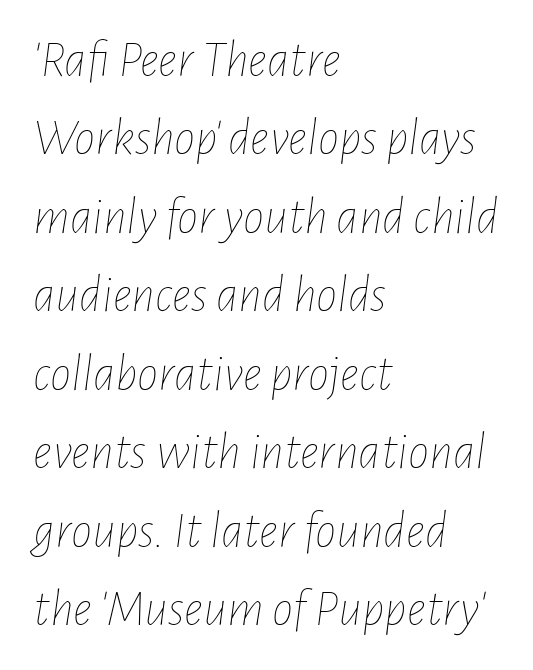
Short note: letters normally spaced. The area under the type is left untouched. Regular leading. The face looks like a standard text weight, possibly lighter.
